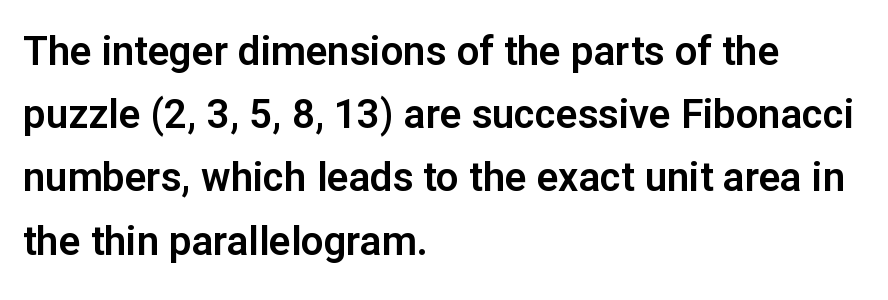
{"serif": "no", "italic": "no", "width": "normal", "stroke_contrast": "low", "x_height": "medium", "monospaced": "no", "underline": "no", "align": "left", "line_spacing": "normal", "line_spacing_ratio": 1.58, "letter_spacing": "normal", "letter_spacing_em": 0.0, "glyph_px": 40}
